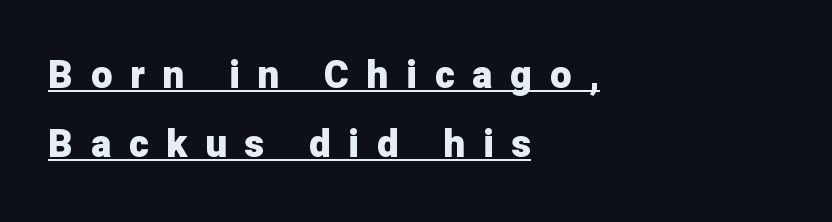
{"serif": "no", "italic": "no", "bold": "yes", "weight": "heavy", "width": "normal", "stroke_contrast": "low", "x_height": "medium", "monospaced": "no", "underline": "yes", "align": "left", "line_spacing_ratio": 1.82, "letter_spacing": "wide", "letter_spacing_em": 0.47, "glyph_px": 38}
